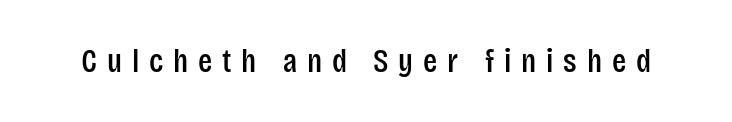
Q: Is the text italic (slanted)? A: No, it is upright.
Q: Is the typeface a serif or a sans-serif typeface? A: Sans-serif.
Q: Is the text underlined? A: No.
Q: Is the spacing between letters normal or unusually wide? A: Unusually wide.
Q: Width (condensed, normal, or wide)? A: Condensed.
Q: Stroke contrast? A: Low.
Q: x-height? A: Large.
Q: Monospaced? A: No.
